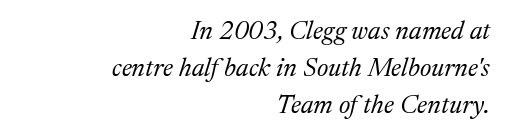
How are the letters spaced? Ordinarily, with no added tracking. Horizontal alignment here is rightward, an uncommon choice for prose. Slanted lettering throughout. A bare baseline throughout the passage. Vertical spacing — default.
